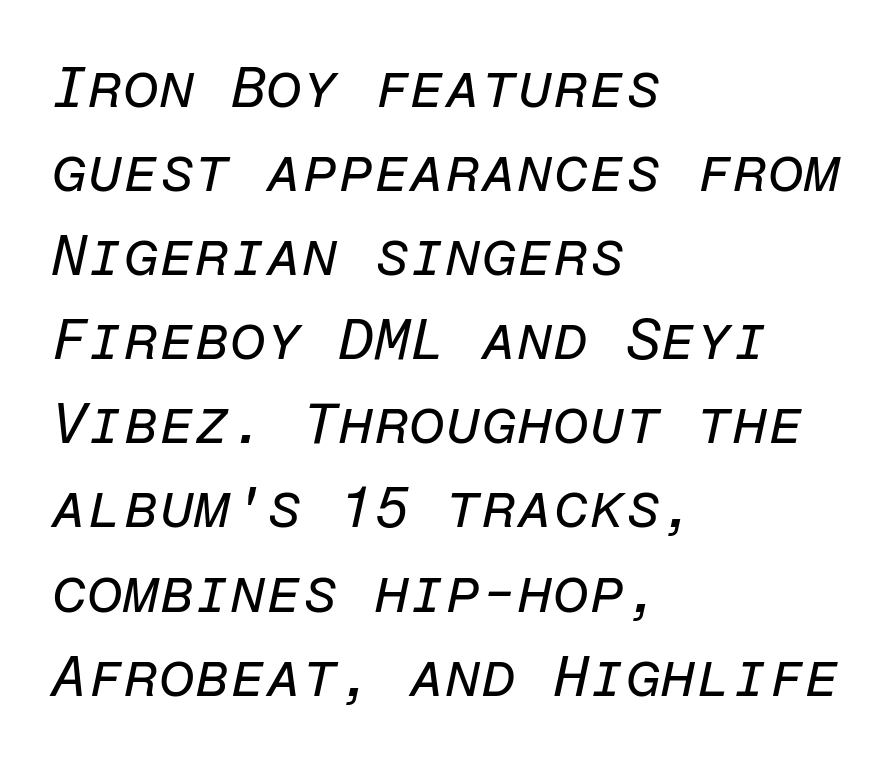
{"italic": "yes", "lean": "right", "slant_degrees": 12, "bold": "no", "weight": "regular", "width": "normal", "stroke_contrast": "low", "x_height": "medium", "monospaced": "yes", "underline": "no", "align": "left", "line_spacing": "normal", "line_spacing_ratio": 1.45, "letter_spacing": "normal", "letter_spacing_em": 0.0, "glyph_px": 58}
